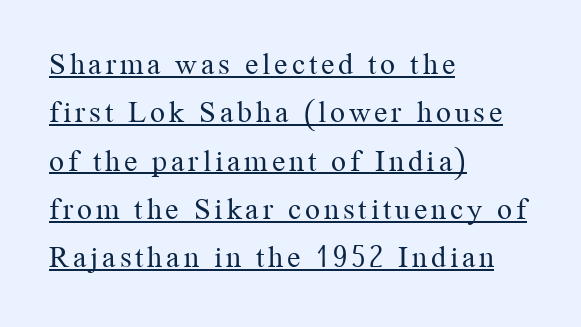
{"serif": "yes", "italic": "no", "bold": "no", "weight": "regular", "width": "normal", "stroke_contrast": "medium", "x_height": "medium", "monospaced": "no", "underline": "yes", "align": "left", "line_spacing": "normal", "line_spacing_ratio": 1.61, "glyph_px": 30}
